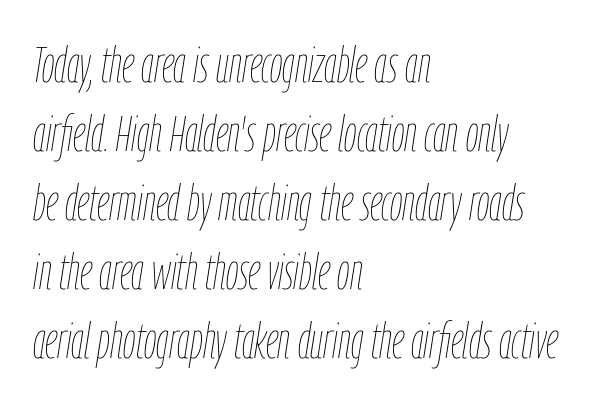
{"italic": "yes", "lean": "right", "slant_degrees": 9, "bold": "no", "weight": "thin", "width": "condensed", "stroke_contrast": "low", "x_height": "medium", "monospaced": "no", "underline": "no", "align": "left", "line_spacing": "normal", "line_spacing_ratio": 1.38, "letter_spacing": "normal", "letter_spacing_em": 0.0, "glyph_px": 50}
